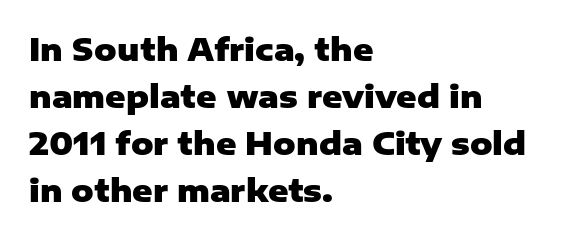
The image shows 31 px heavy sans-serif type, upright; set left-aligned, normal line spacing (1.52x), normal letter spacing, not underlined; low stroke contrast and a medium x-height.
